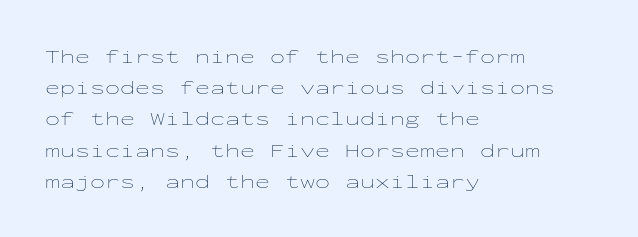
The image shows 20 px text type, upright; set left-aligned, normal line spacing (1.56x), normal letter spacing, not underlined.
